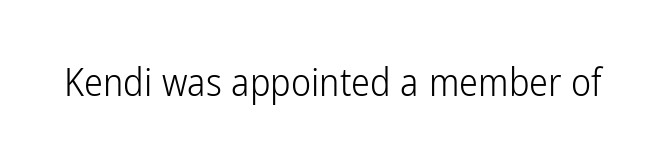
Q: Is the text bold? A: No.
Q: Is the text italic (slanted)? A: No, it is upright.
Q: Is the typeface a serif or a sans-serif typeface? A: Sans-serif.
Q: Is the text underlined? A: No.
Q: Is the spacing between letters normal or unusually wide? A: Normal.
Q: Width (condensed, normal, or wide)? A: Condensed.
Q: Stroke contrast? A: Low.
Q: x-height? A: Medium.
Q: Monospaced? A: No.
